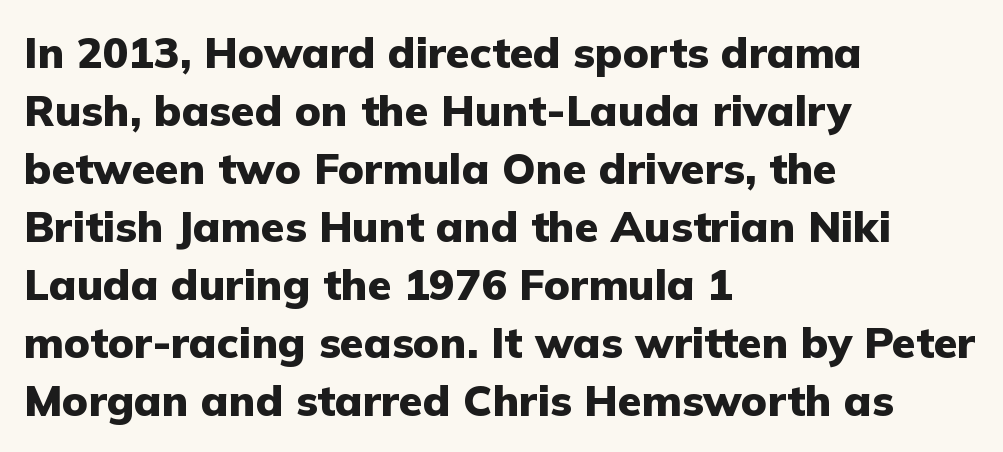
Q: Is the text bold? A: Yes.
Q: Is the text italic (slanted)? A: No, it is upright.
Q: Is the typeface a serif or a sans-serif typeface? A: Sans-serif.
Q: Is the text underlined? A: No.
Q: How is the paragraph aligned? A: Left-aligned.
Q: Is the spacing between letters normal or unusually wide? A: Normal.
Q: Is the spacing between lines tight, normal or loose? A: Normal.
Q: Width (condensed, normal, or wide)? A: Normal.
Q: Stroke contrast? A: Low.
Q: x-height? A: Medium.
Q: Monospaced? A: No.
